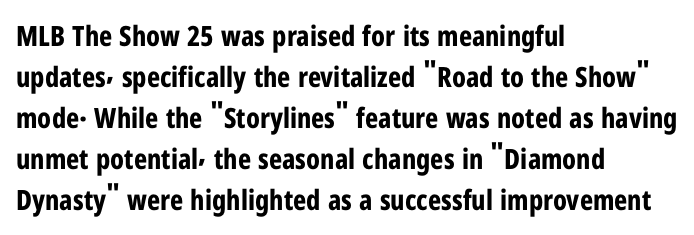
Q: Is the text bold? A: Yes.
Q: Is the text italic (slanted)? A: No, it is upright.
Q: Is the typeface a serif or a sans-serif typeface? A: Sans-serif.
Q: Is the text underlined? A: No.
Q: How is the paragraph aligned? A: Left-aligned.
Q: Is the spacing between letters normal or unusually wide? A: Normal.
Q: Is the spacing between lines tight, normal or loose? A: Normal.
Q: Width (condensed, normal, or wide)? A: Condensed.
Q: Stroke contrast? A: Low.
Q: x-height? A: Medium.
Q: Monospaced? A: No.
